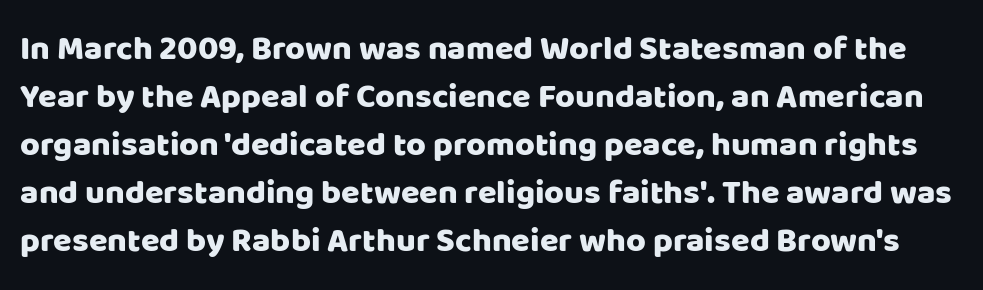
The image shows 34 px sans-serif type, upright; set normal line spacing (1.41x), normal letter spacing, not underlined; low stroke contrast and a large x-height.
